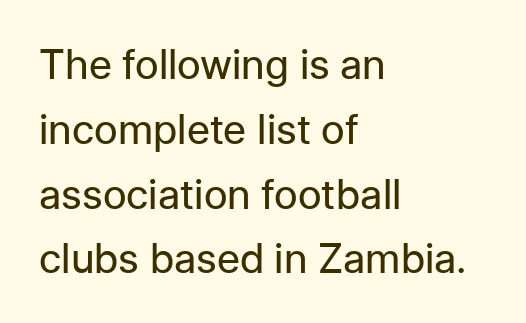
Q: Is the text bold? A: No.
Q: Is the text italic (slanted)? A: No, it is upright.
Q: Is the typeface a serif or a sans-serif typeface? A: Sans-serif.
Q: Is the text underlined? A: No.
Q: How is the paragraph aligned? A: Left-aligned.
Q: Is the spacing between letters normal or unusually wide? A: Normal.
Q: Is the spacing between lines tight, normal or loose? A: Normal.
Q: Width (condensed, normal, or wide)? A: Normal.
Q: Stroke contrast? A: Low.
Q: x-height? A: Medium.
Q: Monospaced? A: No.
